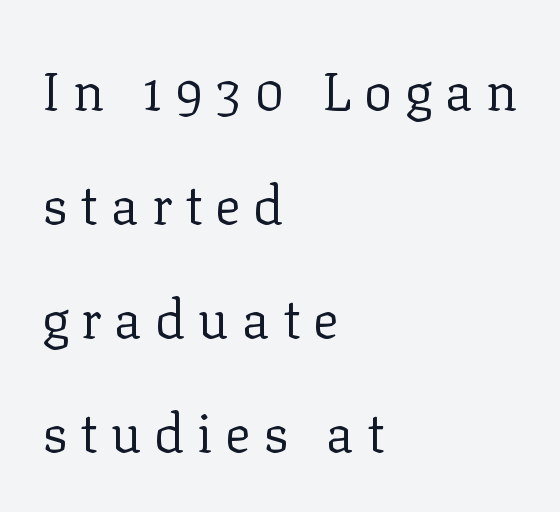
Stroke thickness stays within the range of a standard reading face or lighter. Each line starts at the same left margin while the right side varies. A typesetter would mark this as roman, not italic. Each new line begins a long way beneath the previous one. The passage shown is typed in a proportional face where columns would drift.
